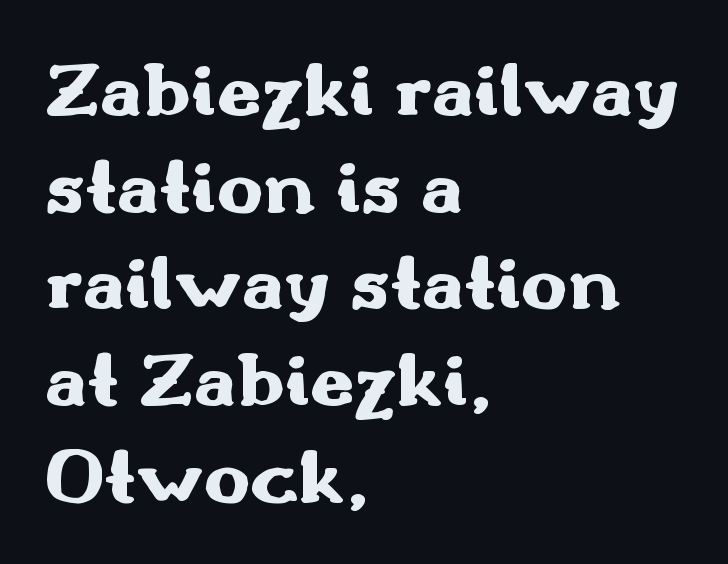
{"serif": "no", "italic": "no", "bold": "yes", "weight": "heavy", "width": "wide", "stroke_contrast": "medium", "x_height": "small", "monospaced": "no", "underline": "no", "align": "left", "line_spacing_ratio": 1.24, "letter_spacing": "normal", "letter_spacing_em": 0.0, "glyph_px": 78}
